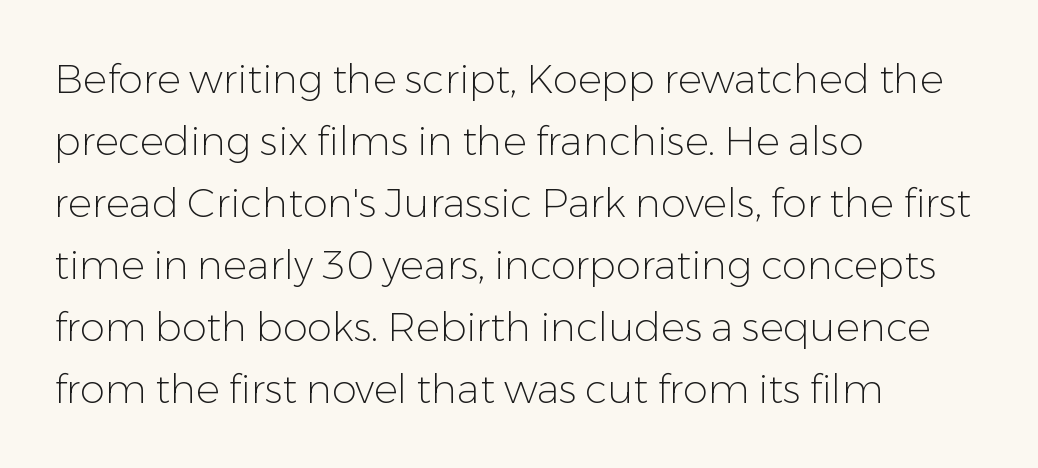
The passage shown is not underscored anywhere. These glyphs show unthickened strokes, regular width or finer. Vertical strokes here are truly vertical. Varying glyph widths throughout — classic text-font behaviour. Letterform terminals end flat and unadorned throughout the passage.
